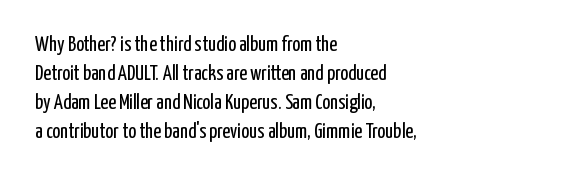
{"italic": "no", "bold": "no", "underline": "no", "align": "left", "line_spacing": "normal", "line_spacing_ratio": 1.38, "letter_spacing": "normal", "letter_spacing_em": 0.0, "glyph_px": 21}
